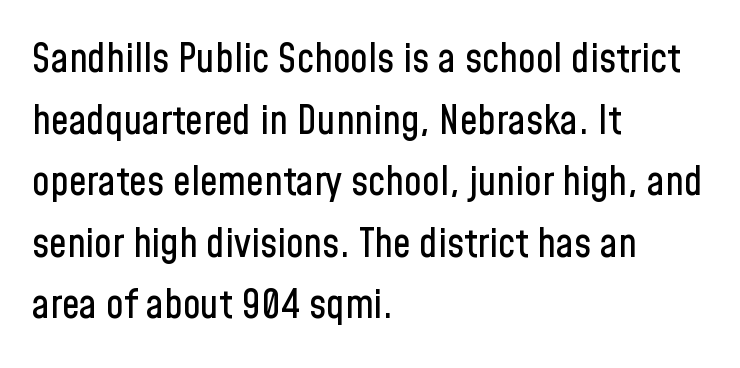
{"serif": "no", "italic": "no", "width": "condensed", "stroke_contrast": "low", "x_height": "medium", "monospaced": "no", "underline": "no", "align": "left", "line_spacing": "normal", "line_spacing_ratio": 1.54, "letter_spacing": "normal", "letter_spacing_em": 0.0, "glyph_px": 40}
